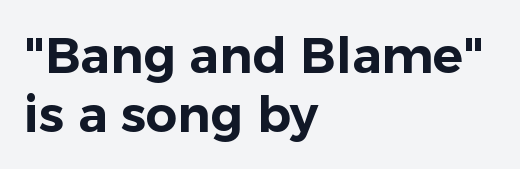
The image shows 50 px sans-serif type, upright; set left-aligned, line spacing 1.18x, normal letter spacing, not underlined; low stroke contrast and a medium x-height.
